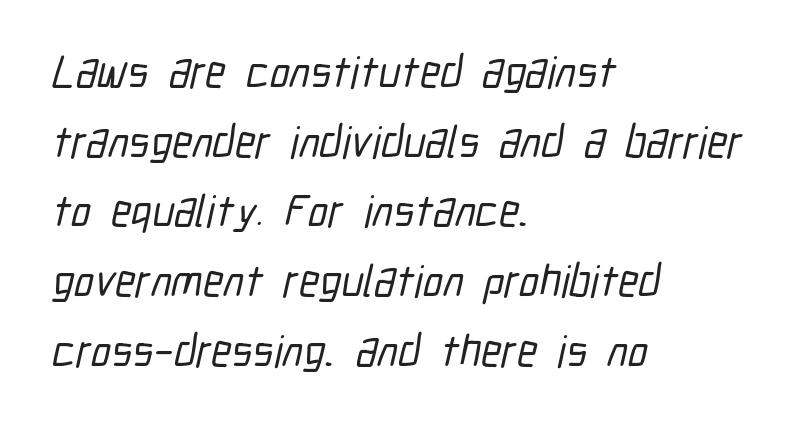
{"serif": "no", "width": "condensed", "stroke_contrast": "low", "x_height": "medium", "monospaced": "no", "underline": "no", "align": "left", "line_spacing": "normal", "line_spacing_ratio": 1.55, "letter_spacing": "normal", "letter_spacing_em": 0.0, "glyph_px": 45}
